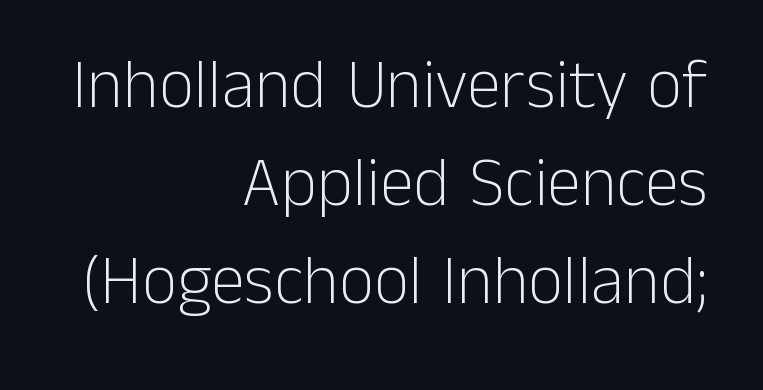
The image shows 69 px light sans-serif type, upright; set right-aligned, normal line spacing (1.42x), normal letter spacing, not underlined; low stroke contrast and a medium x-height.
